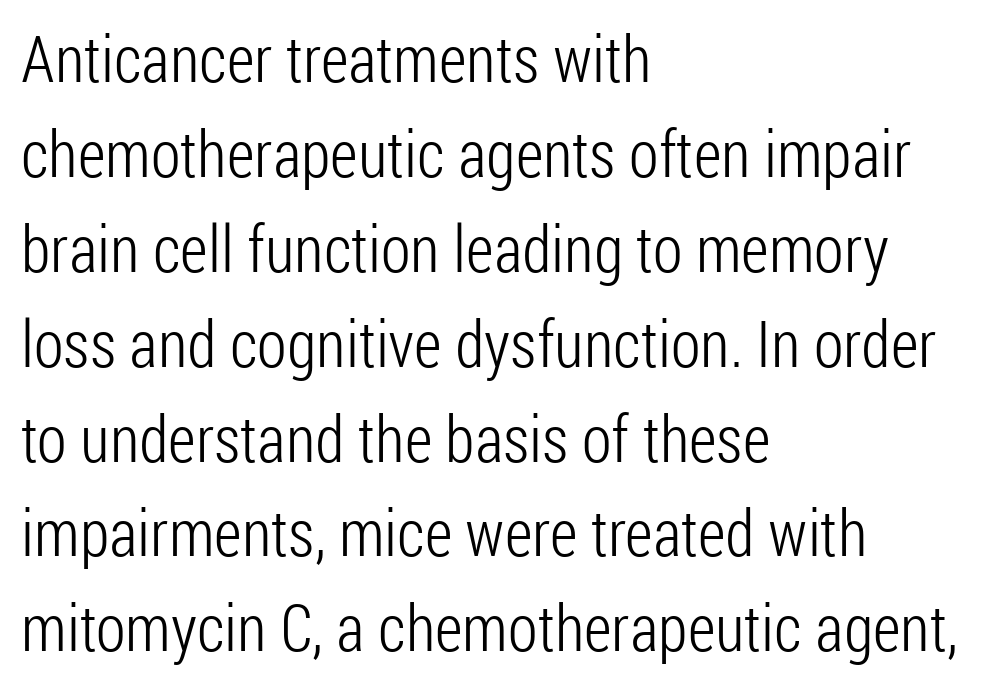
The image shows 65 px light, condensed sans-serif type, upright; set left-aligned, normal line spacing (1.46x), normal letter spacing, not underlined; low stroke contrast and a medium x-height.
